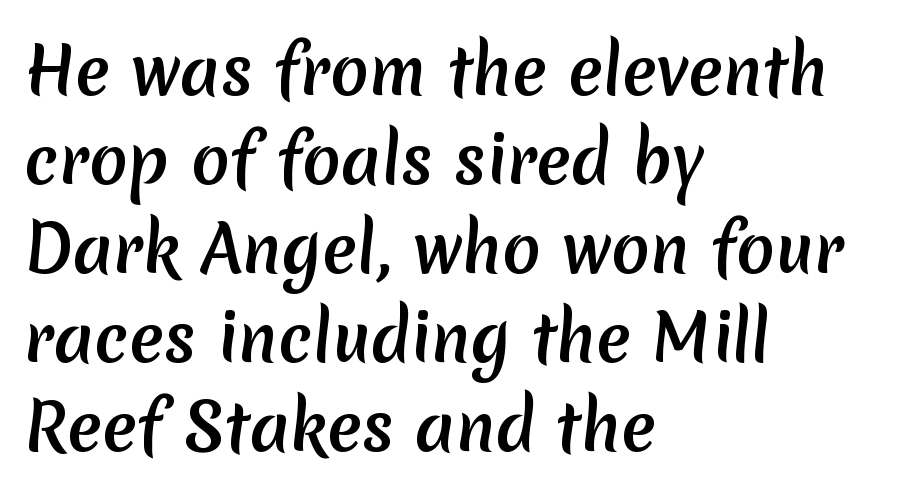
{"serif": "no", "bold": "yes", "weight": "semibold", "width": "normal", "stroke_contrast": "low", "x_height": "medium", "monospaced": "no", "underline": "no", "align": "left", "line_spacing": "normal", "line_spacing_ratio": 1.39, "letter_spacing": "normal", "letter_spacing_em": 0.0, "glyph_px": 64}
